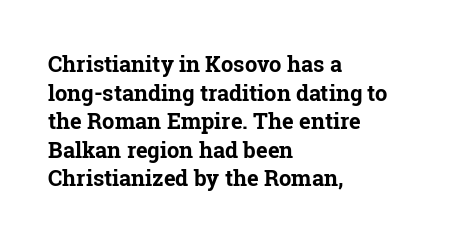
Teacher's note: observe the even left margin — that is flush-left alignment. You can tell it's not italic because the verticals are truly vertical. Words float on clear page, feet unadorned. The letterforms sit shoulder to shoulder at normal distance.
